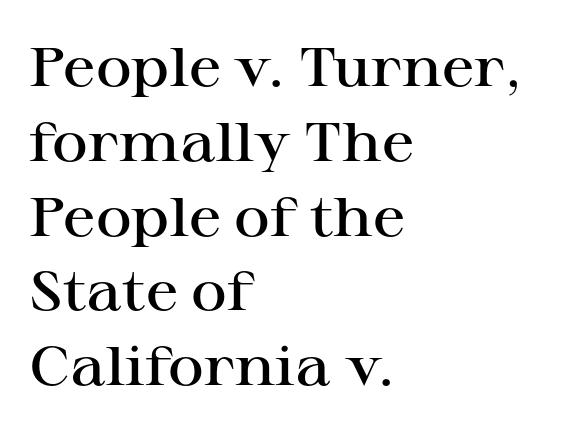
{"serif": "yes", "italic": "no", "bold": "semi", "weight": "semibold", "width": "wide", "stroke_contrast": "high", "x_height": "medium", "monospaced": "no", "underline": "no", "align": "left", "line_spacing": "normal", "line_spacing_ratio": 1.36, "letter_spacing": "normal", "letter_spacing_em": 0.0, "glyph_px": 55}
